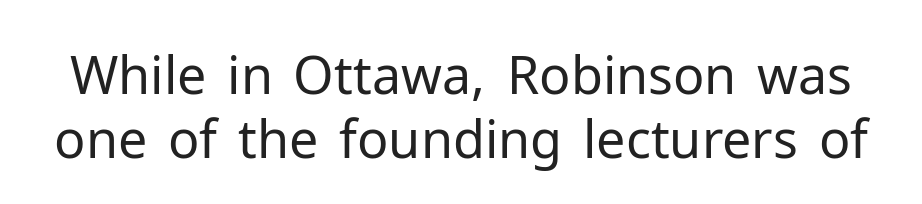
Q: Is the text bold? A: No.
Q: Is the text italic (slanted)? A: No, it is upright.
Q: Is the typeface a serif or a sans-serif typeface? A: Sans-serif.
Q: Is the text underlined? A: No.
Q: Is the spacing between letters normal or unusually wide? A: Normal.
Q: Width (condensed, normal, or wide)? A: Normal.
Q: Stroke contrast? A: Low.
Q: x-height? A: Medium.
Q: Monospaced? A: No.
